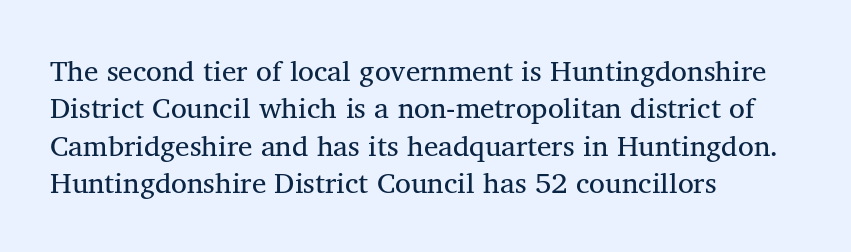
{"serif": "yes", "italic": "no", "bold": "no", "weight": "regular", "width": "normal", "stroke_contrast": "medium", "x_height": "medium", "monospaced": "no", "underline": "no", "align": "left", "line_spacing": "normal", "line_spacing_ratio": 1.29, "letter_spacing": "normal", "letter_spacing_em": 0.0, "glyph_px": 29}
